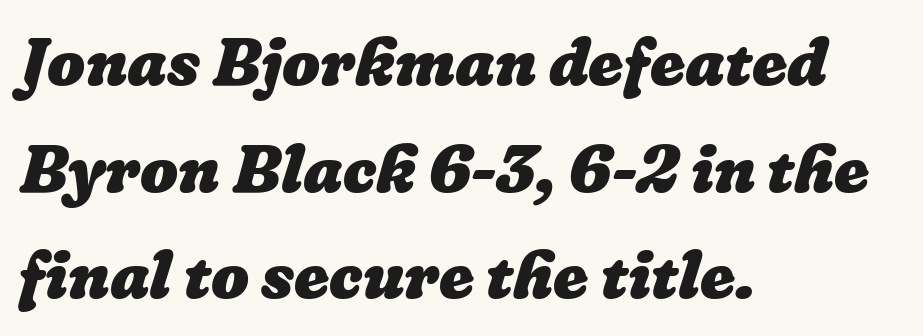
Q: Is the text bold? A: Yes.
Q: Is the text underlined? A: No.
Q: How is the paragraph aligned? A: Left-aligned.
Q: Is the spacing between letters normal or unusually wide? A: Normal.
Q: Is the spacing between lines tight, normal or loose? A: Normal.
Q: Width (condensed, normal, or wide)? A: Normal.
Q: Stroke contrast? A: Low.
Q: x-height? A: Medium.
Q: Monospaced? A: No.
